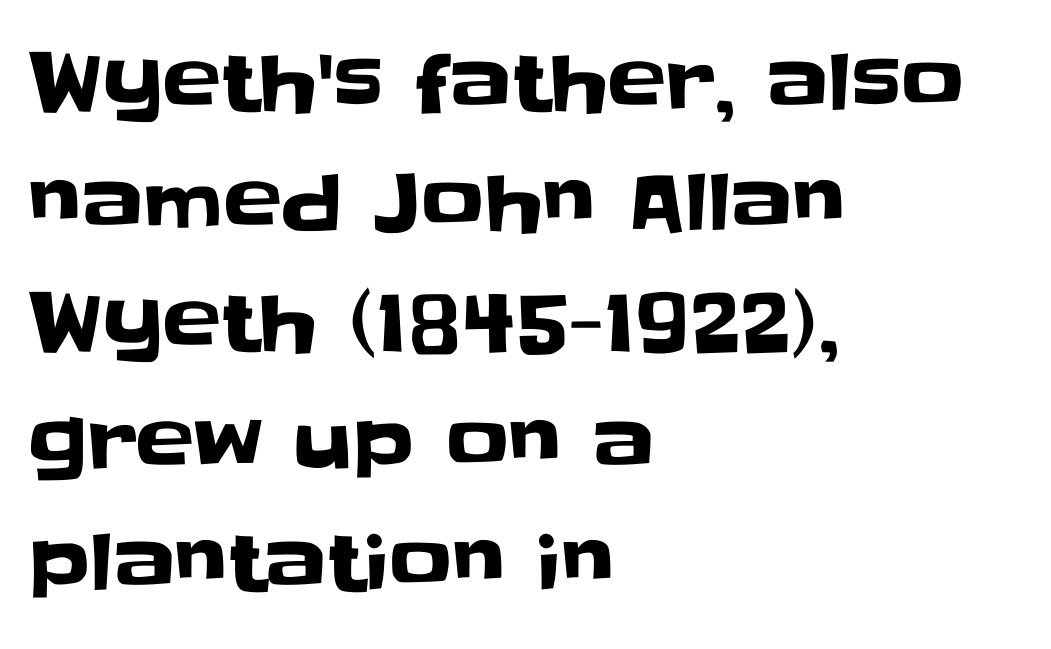
Q: Is the text italic (slanted)? A: No, it is upright.
Q: Is the typeface a serif or a sans-serif typeface? A: Sans-serif.
Q: Is the text underlined? A: No.
Q: How is the paragraph aligned? A: Left-aligned.
Q: Is the spacing between letters normal or unusually wide? A: Normal.
Q: Is the spacing between lines tight, normal or loose? A: Normal.
Q: Width (condensed, normal, or wide)? A: Normal.
Q: Stroke contrast? A: Low.
Q: x-height? A: Large.
Q: Monospaced? A: No.
